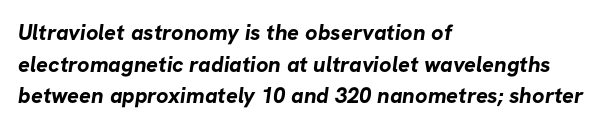
Q: Is the text bold? A: Yes.
Q: Is the text underlined? A: No.
Q: How is the paragraph aligned? A: Left-aligned.
Q: Is the spacing between letters normal or unusually wide? A: Normal.
Q: Is the spacing between lines tight, normal or loose? A: Normal.
